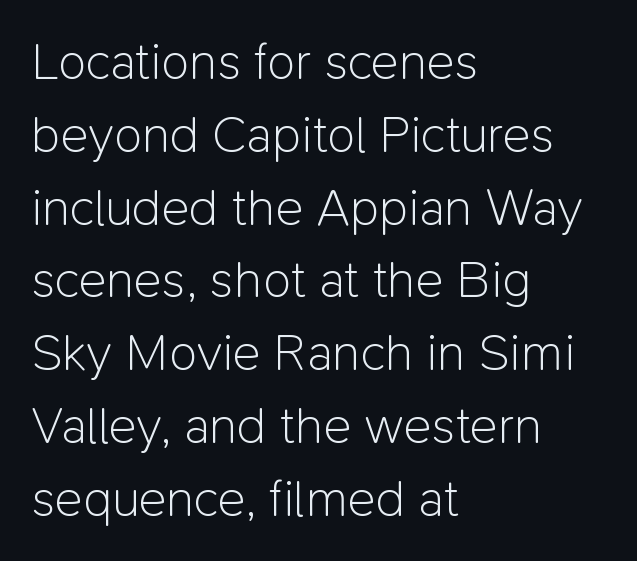
The image shows 52 px light sans-serif type, upright; set left-aligned, normal line spacing (1.4x), normal letter spacing, not underlined; low stroke contrast and a medium x-height.
